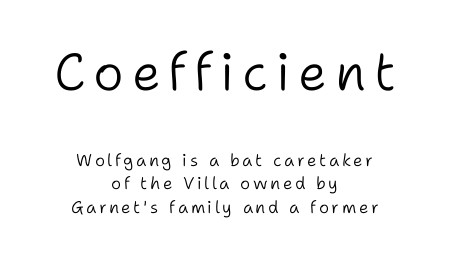
{"serif": "no", "italic": "no", "bold": "no", "weight": "light", "width": "normal", "stroke_contrast": "low", "x_height": "medium", "monospaced": "no", "underline": "no", "align": "center", "line_spacing": "normal", "line_spacing_ratio": 1.36, "larger_block": "first", "size_ratio": 3.06, "glyph_px": 52}
